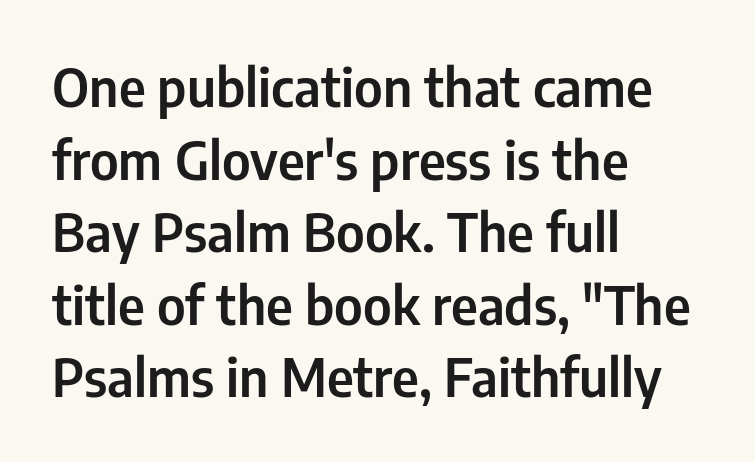
Q: Is the text italic (slanted)? A: No, it is upright.
Q: Is the typeface a serif or a sans-serif typeface? A: Sans-serif.
Q: Is the text underlined? A: No.
Q: How is the paragraph aligned? A: Left-aligned.
Q: Is the spacing between letters normal or unusually wide? A: Normal.
Q: Is the spacing between lines tight, normal or loose? A: Normal.
Q: Width (condensed, normal, or wide)? A: Condensed.
Q: Stroke contrast? A: Low.
Q: x-height? A: Medium.
Q: Monospaced? A: No.
